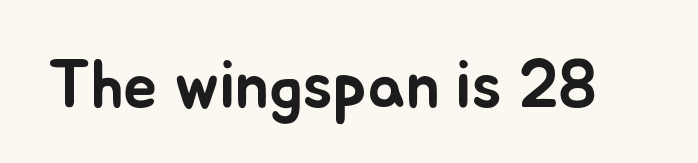
Q: Is the text italic (slanted)? A: No, it is upright.
Q: Is the text underlined? A: No.
Q: Is the spacing between letters normal or unusually wide? A: Normal.
Q: Width (condensed, normal, or wide)? A: Normal.
Q: Stroke contrast? A: Low.
Q: x-height? A: Small.
Q: Monospaced? A: No.
